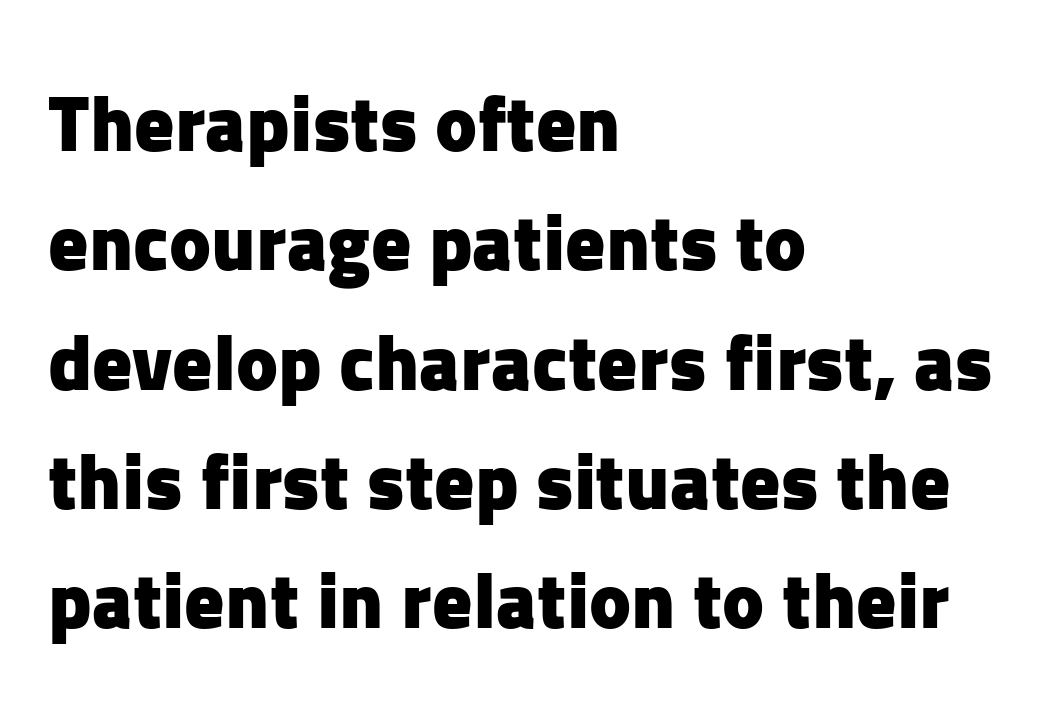
Q: Is the text bold? A: Yes.
Q: Is the text italic (slanted)? A: No, it is upright.
Q: Is the typeface a serif or a sans-serif typeface? A: Sans-serif.
Q: Is the text underlined? A: No.
Q: How is the paragraph aligned? A: Left-aligned.
Q: Is the spacing between letters normal or unusually wide? A: Normal.
Q: Is the spacing between lines tight, normal or loose? A: Normal.
Q: Width (condensed, normal, or wide)? A: Normal.
Q: Stroke contrast? A: Low.
Q: x-height? A: Medium.
Q: Monospaced? A: No.
